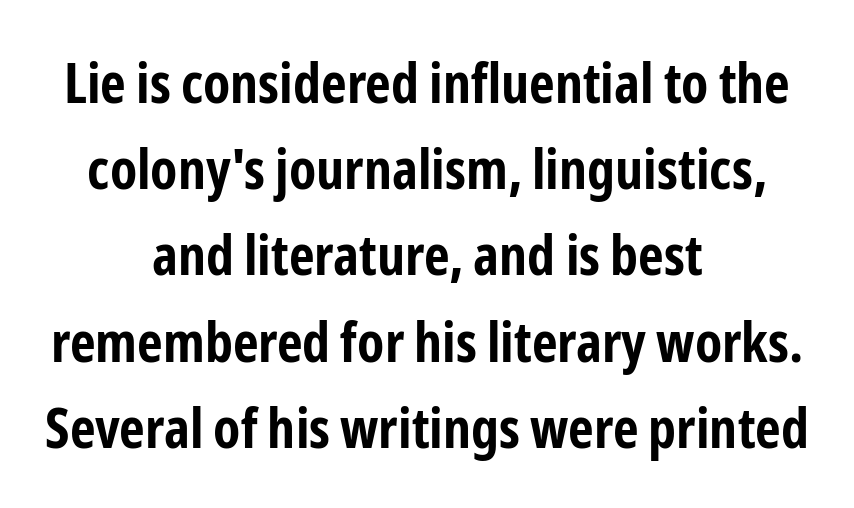
{"serif": "no", "italic": "no", "bold": "yes", "weight": "bold", "width": "condensed", "stroke_contrast": "low", "x_height": "medium", "monospaced": "no", "underline": "no", "align": "center", "line_spacing": "normal", "line_spacing_ratio": 1.54, "letter_spacing": "normal", "letter_spacing_em": 0.0, "glyph_px": 56}
